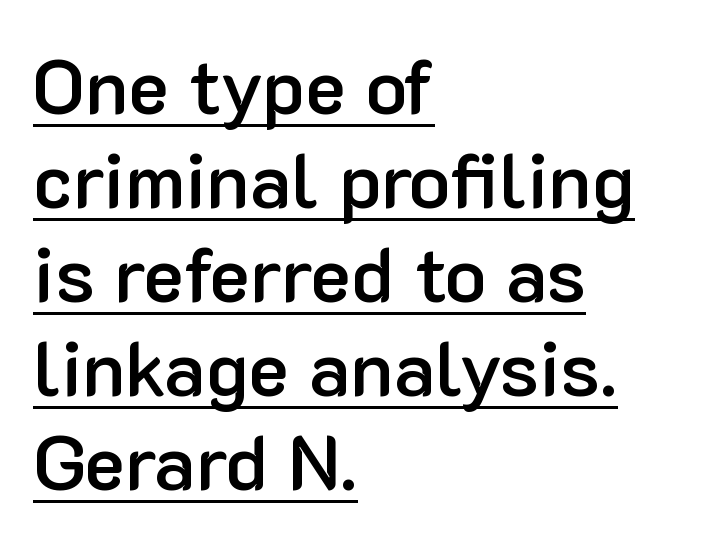
Line beginnings align vertically; line endings do not. Nothing unusual about the tracking: characters are spaced as the font intends. This sample uses an upright cut, with every glyph sitting square on the baseline. This sample has the flowing, uneven cadence of proportional lettering. The glyphs in this specimen are sans serif.
